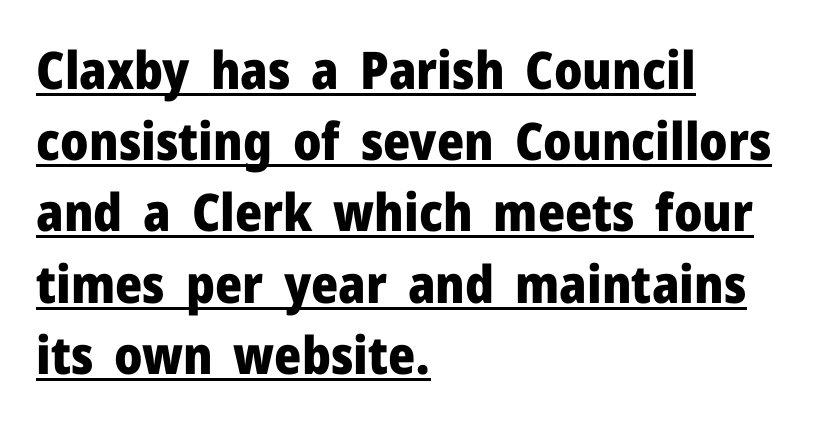
Q: Is the text bold? A: Yes.
Q: Is the text italic (slanted)? A: No, it is upright.
Q: Is the typeface a serif or a sans-serif typeface? A: Sans-serif.
Q: Is the text underlined? A: Yes.
Q: How is the paragraph aligned? A: Left-aligned.
Q: Is the spacing between letters normal or unusually wide? A: Normal.
Q: Is the spacing between lines tight, normal or loose? A: Normal.
Q: Width (condensed, normal, or wide)? A: Normal.
Q: Stroke contrast? A: Low.
Q: x-height? A: Medium.
Q: Monospaced? A: No.
